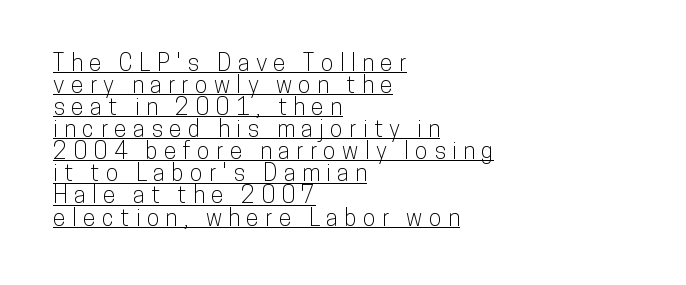
{"italic": "no", "underline": "yes", "align": "left", "line_spacing": "tight", "line_spacing_ratio": 0.96, "letter_spacing": "wide", "letter_spacing_em": 0.28, "glyph_px": 23}
